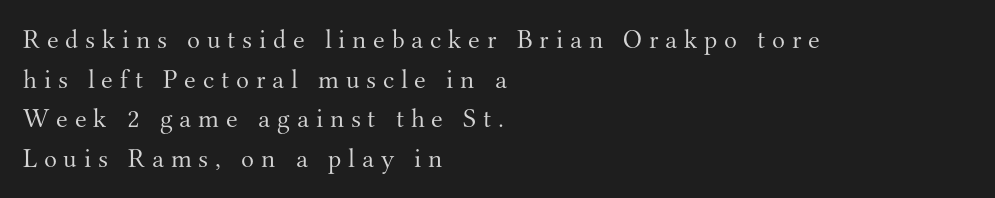
When letters stand straight like this, we call the style roman or upright. Is the letter spacing exaggerated? Yes — the characters are pushed far apart. Leftover space on each line is placed entirely after the last word. The rows are spaced the way most documents space them.
